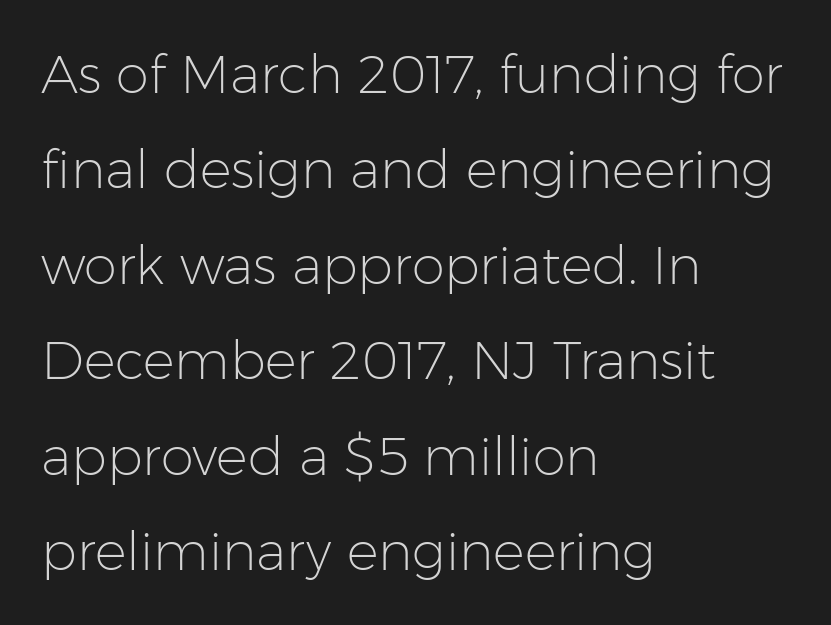
Q: Is the text bold? A: No.
Q: Is the text italic (slanted)? A: No, it is upright.
Q: Is the typeface a serif or a sans-serif typeface? A: Sans-serif.
Q: Is the text underlined? A: No.
Q: How is the paragraph aligned? A: Left-aligned.
Q: Is the spacing between letters normal or unusually wide? A: Normal.
Q: Width (condensed, normal, or wide)? A: Normal.
Q: Stroke contrast? A: Low.
Q: x-height? A: Medium.
Q: Monospaced? A: No.
